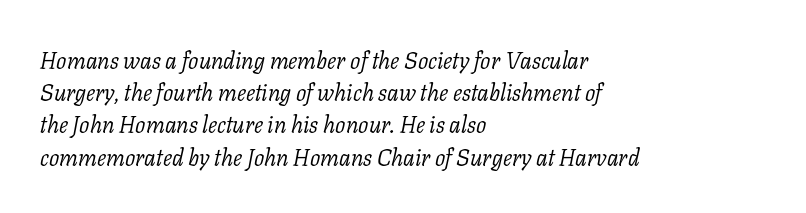
Q: Is the text bold? A: No.
Q: Is the text italic (slanted)? A: Yes, it leans right by about 11 degrees.
Q: Is the text underlined? A: No.
Q: How is the paragraph aligned? A: Left-aligned.
Q: Is the spacing between letters normal or unusually wide? A: Normal.
Q: Is the spacing between lines tight, normal or loose? A: Normal.
